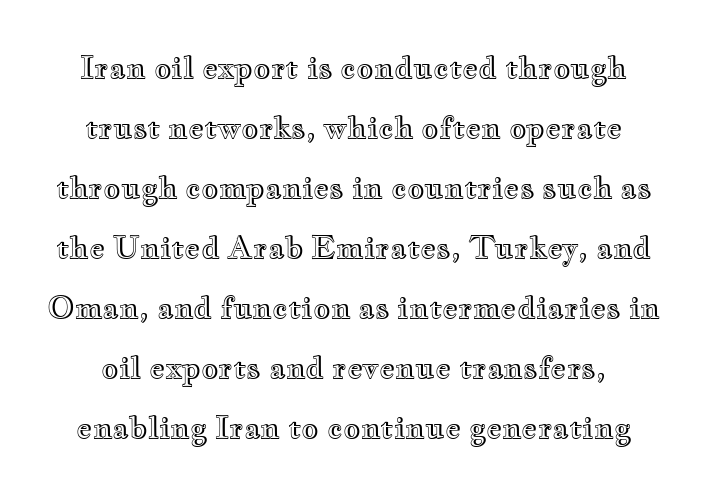
No extra tracking has been applied to these lines. The typography opts for an upright posture over an oblique one. Students, observe: this is what heavily led, spacious text looks like. Is this a fixed-width face? No — the glyphs have proportional, varying widths. Bare-footed words on every line.
